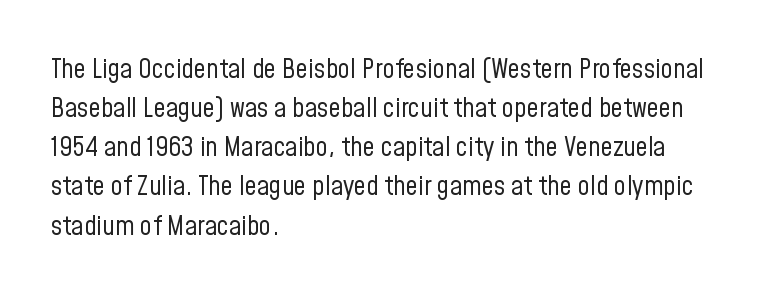
Q: Is the text bold? A: No.
Q: Is the text italic (slanted)? A: No, it is upright.
Q: Is the text underlined? A: No.
Q: How is the paragraph aligned? A: Left-aligned.
Q: Is the spacing between letters normal or unusually wide? A: Normal.
Q: Is the spacing between lines tight, normal or loose? A: Normal.
